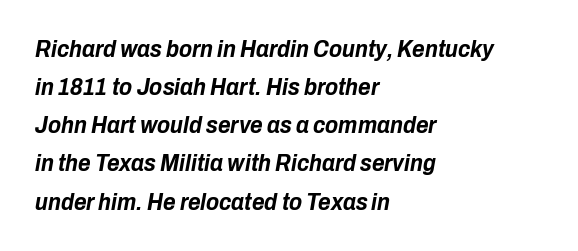
{"italic": "yes", "lean": "right", "slant_degrees": 10, "bold": "yes", "underline": "no", "align": "left", "line_spacing": "normal", "line_spacing_ratio": 1.59, "letter_spacing": "normal", "letter_spacing_em": 0.0, "glyph_px": 24}
